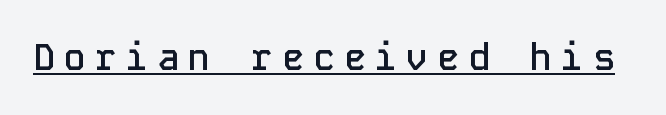
{"serif": "no", "italic": "no", "bold": "semi", "weight": "semibold", "width": "normal", "stroke_contrast": "low", "x_height": "medium", "monospaced": "yes", "underline": "yes", "letter_spacing": "wide", "letter_spacing_em": 0.24, "glyph_px": 37}
